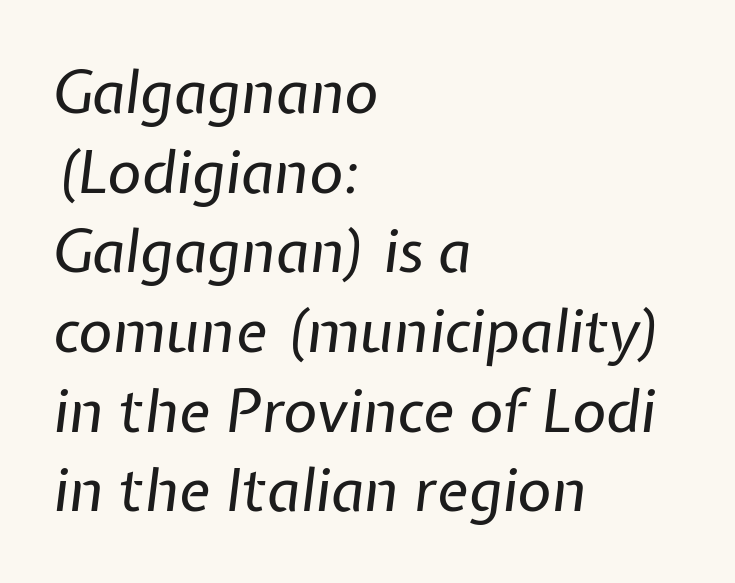
{"italic": "yes", "lean": "right", "slant_degrees": 7, "bold": "no", "weight": "regular", "width": "normal", "stroke_contrast": "low", "x_height": "medium", "monospaced": "no", "underline": "no", "align": "left", "line_spacing": "normal", "line_spacing_ratio": 1.35, "letter_spacing": "normal", "letter_spacing_em": 0.0, "glyph_px": 59}
